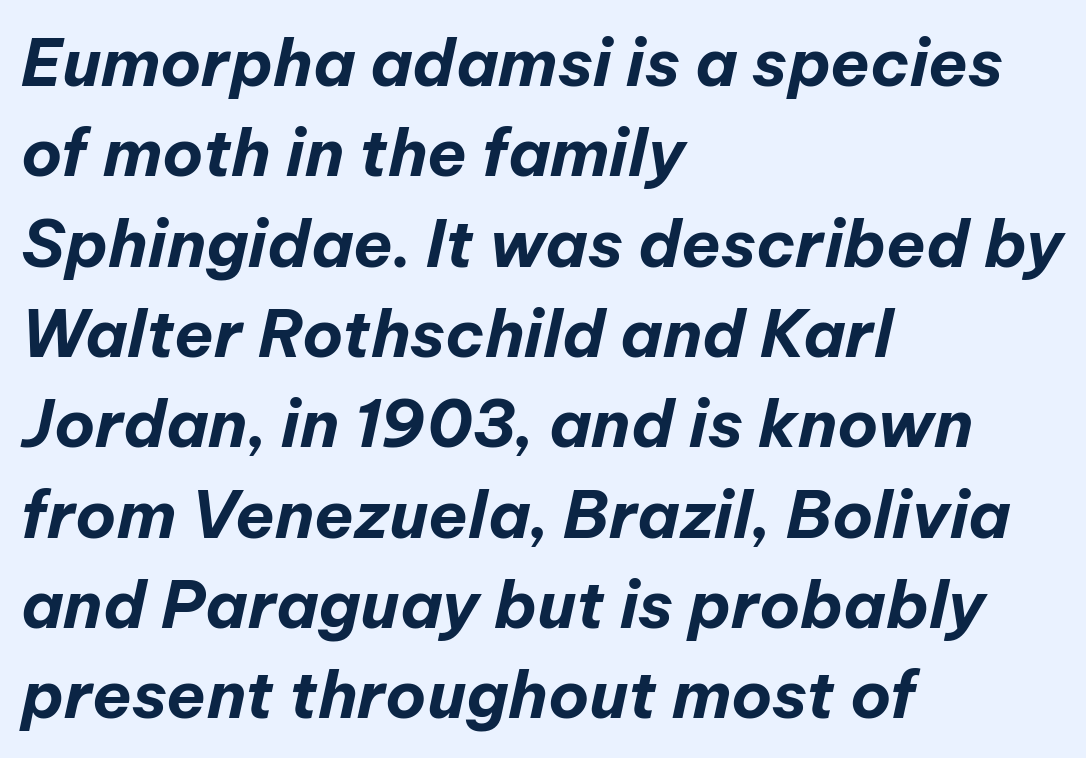
Q: Is the text bold? A: Yes.
Q: Is the text italic (slanted)? A: Yes, it leans right by about 12 degrees.
Q: Is the text underlined? A: No.
Q: How is the paragraph aligned? A: Left-aligned.
Q: Is the spacing between letters normal or unusually wide? A: Normal.
Q: Is the spacing between lines tight, normal or loose? A: Normal.
Q: Width (condensed, normal, or wide)? A: Normal.
Q: Stroke contrast? A: Low.
Q: x-height? A: Medium.
Q: Monospaced? A: No.
